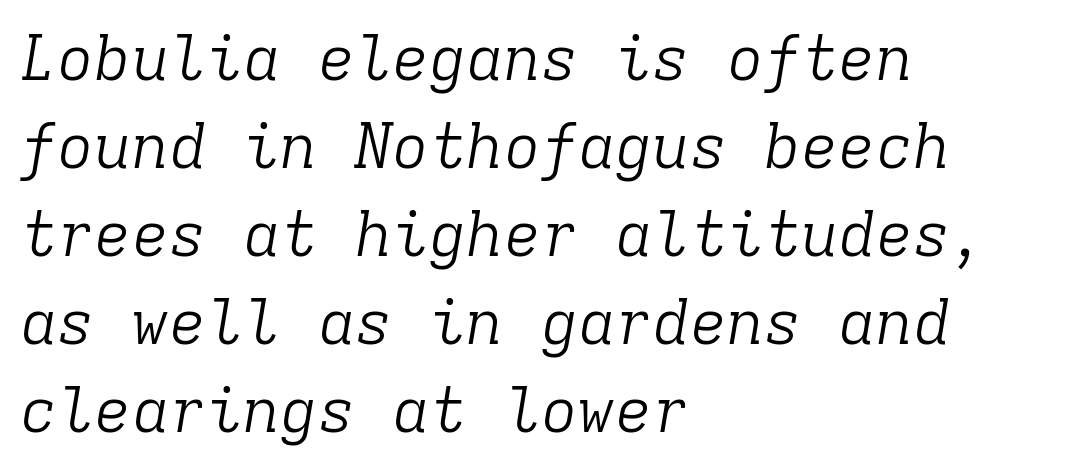
{"serif": "yes", "italic": "yes", "lean": "right", "slant_degrees": 9, "bold": "no", "weight": "light", "width": "normal", "stroke_contrast": "low", "x_height": "medium", "monospaced": "yes", "underline": "no", "align": "left", "line_spacing": "normal", "line_spacing_ratio": 1.42, "letter_spacing": "normal", "letter_spacing_em": 0.0, "glyph_px": 62}
